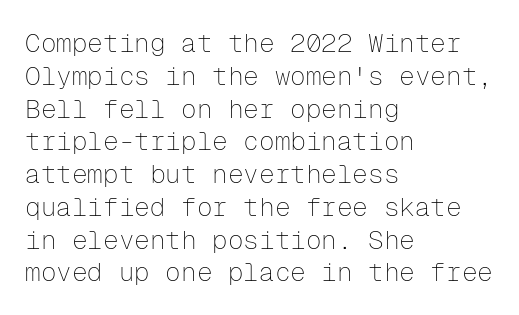
{"italic": "no", "bold": "no", "underline": "no", "align": "left", "line_spacing": "normal", "line_spacing_ratio": 1.26, "letter_spacing": "normal", "letter_spacing_em": 0.0, "glyph_px": 26}
